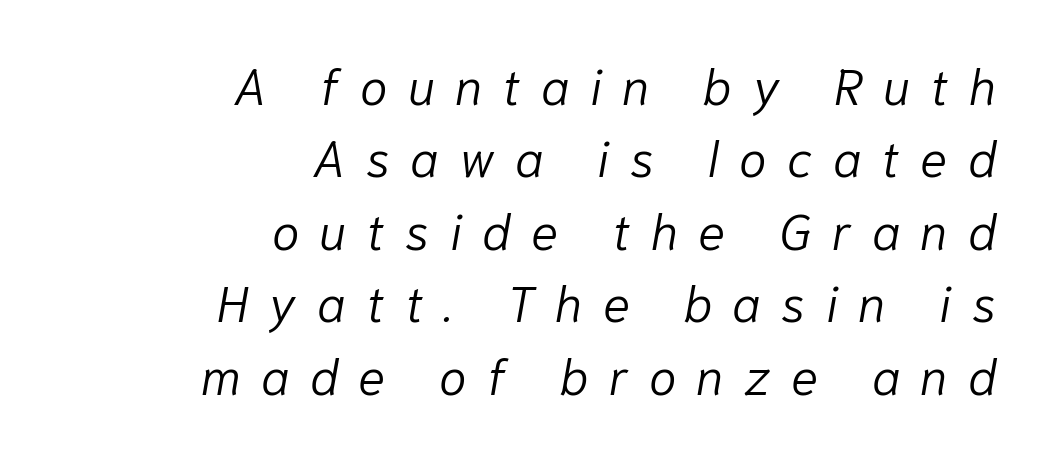
Q: Is the text bold? A: No.
Q: Is the text italic (slanted)? A: Yes, it leans right by about 10 degrees.
Q: Is the text underlined? A: No.
Q: How is the paragraph aligned? A: Right-aligned.
Q: Is the spacing between letters normal or unusually wide? A: Unusually wide.
Q: Is the spacing between lines tight, normal or loose? A: Normal.
Q: Width (condensed, normal, or wide)? A: Normal.
Q: Stroke contrast? A: Low.
Q: x-height? A: Medium.
Q: Monospaced? A: No.
